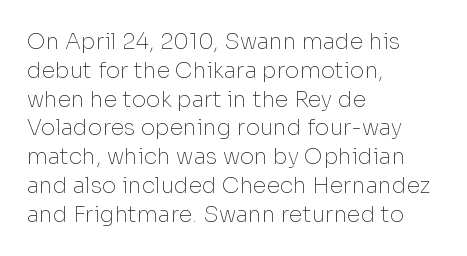
{"italic": "no", "bold": "no", "underline": "no", "align": "left", "line_spacing": "normal", "line_spacing_ratio": 1.31, "letter_spacing": "normal", "letter_spacing_em": 0.0, "glyph_px": 22}
